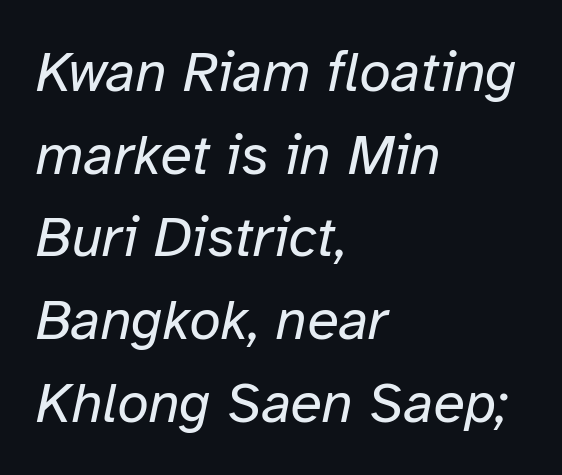
The image shows 57 px regular-weight type, italic (leaning right); set left-aligned, normal line spacing (1.45x), normal letter spacing, not underlined; low stroke contrast and a medium x-height.
